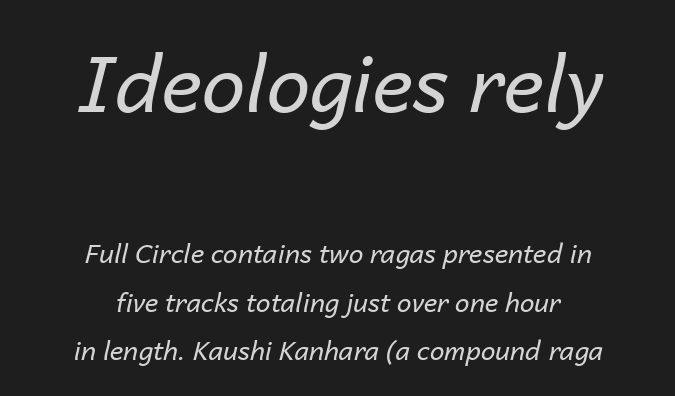
A typesetter would call this proportional, since set widths differ per character. The passage shown begins with its larger block and ends with its smaller one. Think standard paragraph weight, or any step lighter than that. Slant detected: the letters are inclined.
